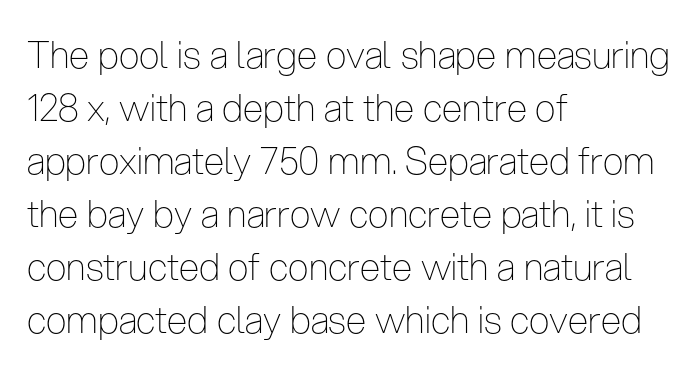
The rendering uses a moderate line-height, typical for paragraphs. Compared with a centered layout, this one pins lines to the left instead. Each letter keeps its own natural width here, so spacing adapts to shape. Weight: not bold — regular or lighter. Style check: upright.
